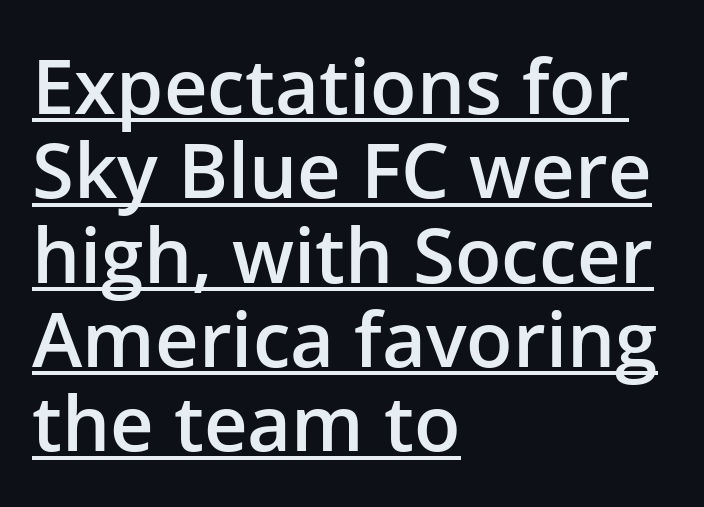
Q: Is the text bold? A: Semi-bold.
Q: Is the text italic (slanted)? A: No, it is upright.
Q: Is the typeface a serif or a sans-serif typeface? A: Sans-serif.
Q: Is the text underlined? A: Yes.
Q: How is the paragraph aligned? A: Left-aligned.
Q: Is the spacing between letters normal or unusually wide? A: Normal.
Q: Is the spacing between lines tight, normal or loose? A: Tight.
Q: Width (condensed, normal, or wide)? A: Normal.
Q: Stroke contrast? A: Low.
Q: x-height? A: Medium.
Q: Monospaced? A: No.
